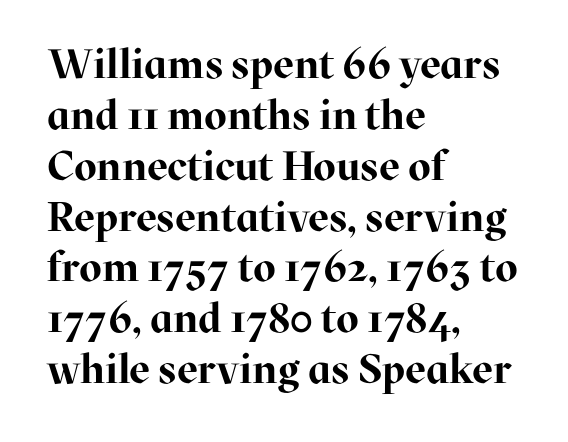
Quick note: underline off. The letters advance in unequal steps, a hallmark of proportional type. Default kerning and tracking; the words read as compact shapes. Heft: maximum for text — a bold. A roman cut, with each character standing at attention.
